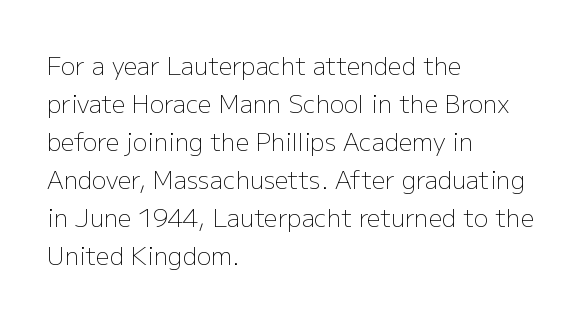
The image shows 24 px text type, upright; set left-aligned, normal line spacing (1.58x), normal letter spacing, not underlined.
